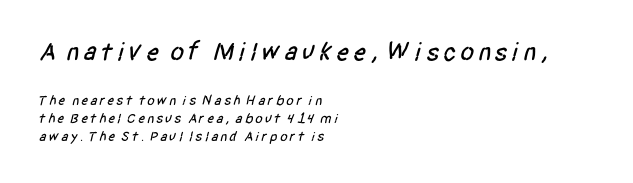
{"underline": "no", "align": "left", "line_spacing": "normal", "line_spacing_ratio": 1.28, "larger_block": "first", "size_ratio": 1.86, "glyph_px": 26}
